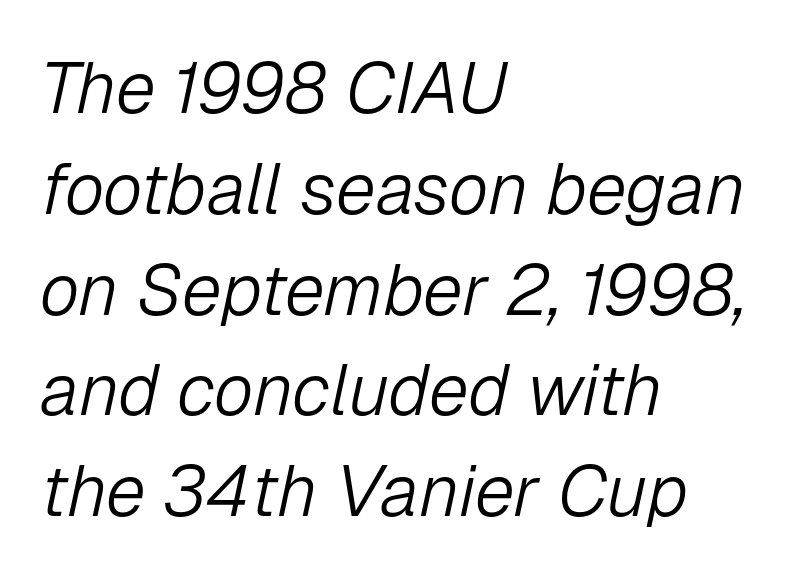
The image shows 72 px light type, italic (leaning right); set left-aligned, normal line spacing (1.4x), normal letter spacing, not underlined; low stroke contrast and a medium x-height.
